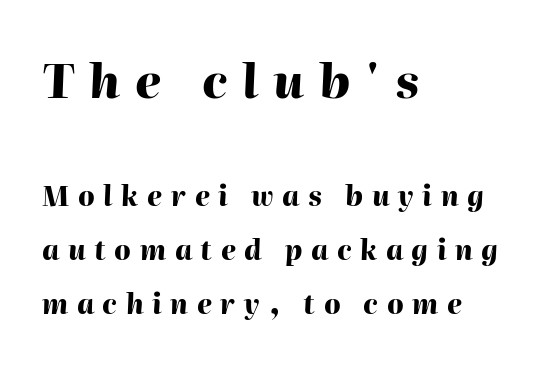
Q: Is the text bold? A: Yes.
Q: Is the text italic (slanted)? A: Yes, it leans right by about 2 degrees.
Q: Is the text underlined? A: No.
Q: How is the paragraph aligned? A: Left-aligned.
Q: Is the spacing between letters normal or unusually wide? A: Unusually wide.
Q: Is the spacing between lines tight, normal or loose? A: Loose.
Q: Which block of text is set in a larger size, the first (top) or the second (bottom)? A: The first (top) one.
Q: Width (condensed, normal, or wide)? A: Normal.
Q: Stroke contrast? A: High.
Q: x-height? A: Medium.
Q: Monospaced? A: No.
